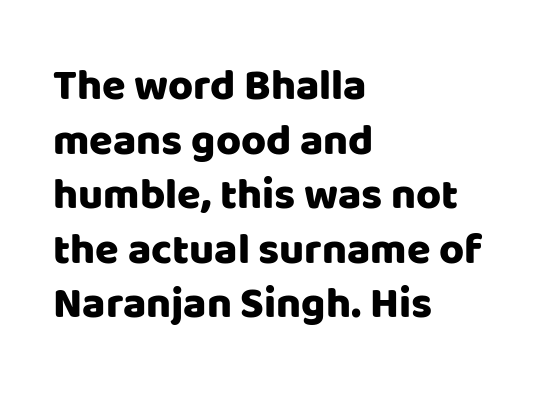
{"serif": "no", "italic": "no", "width": "normal", "stroke_contrast": "low", "x_height": "large", "monospaced": "no", "underline": "no", "align": "left", "line_spacing": "normal", "line_spacing_ratio": 1.27, "letter_spacing": "normal", "letter_spacing_em": 0.0, "glyph_px": 43}
